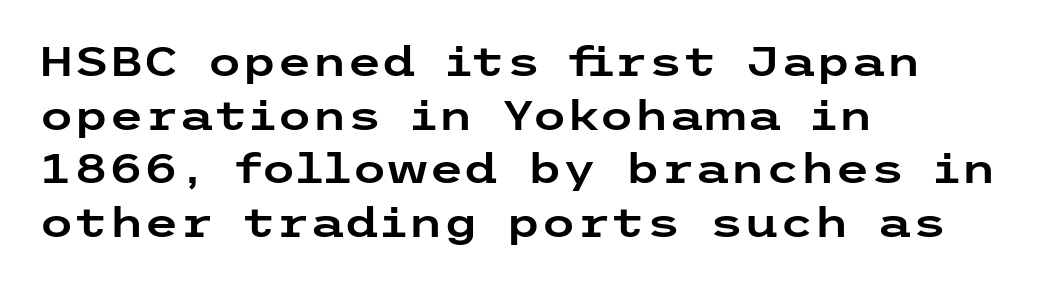
The passage shown has conventional tracking throughout. The rendering uses a moderate line-height, typical for paragraphs. Characters remain perfectly vertical along every line. The text block is weighted toward the left margin, trailing off unevenly rightward. Only glyphs here, with clear space below each row.
